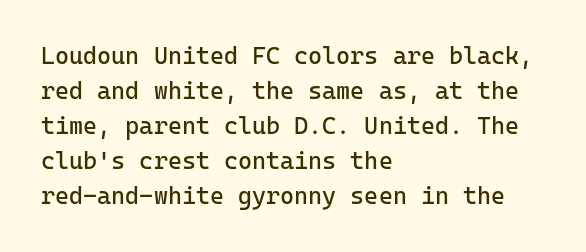
{"italic": "no", "bold": "no", "underline": "no", "align": "left", "line_spacing": "normal", "line_spacing_ratio": 1.46, "letter_spacing": "normal", "letter_spacing_em": 0.0, "glyph_px": 24}
